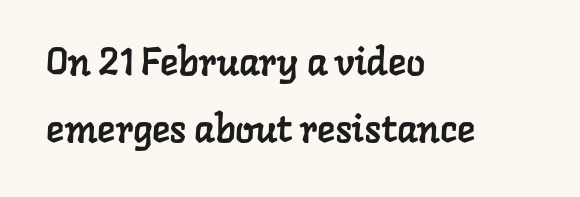
Q: Is the typeface a serif or a sans-serif typeface? A: Serif.
Q: Is the text underlined? A: No.
Q: How is the paragraph aligned? A: Left-aligned.
Q: Is the spacing between letters normal or unusually wide? A: Normal.
Q: Width (condensed, normal, or wide)? A: Normal.
Q: Stroke contrast? A: Low.
Q: x-height? A: Medium.
Q: Monospaced? A: No.
